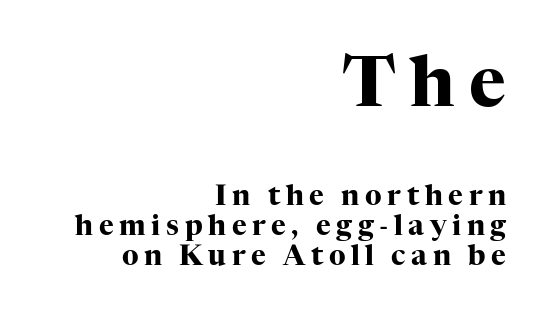
{"serif": "yes", "italic": "no", "bold": "yes", "weight": "heavy", "width": "normal", "stroke_contrast": "high", "x_height": "medium", "monospaced": "no", "underline": "no", "align": "right", "line_spacing": "tight", "line_spacing_ratio": 1.07, "letter_spacing": "wide", "letter_spacing_em": 0.2, "larger_block": "first", "size_ratio": 2.5, "glyph_px": 70}
